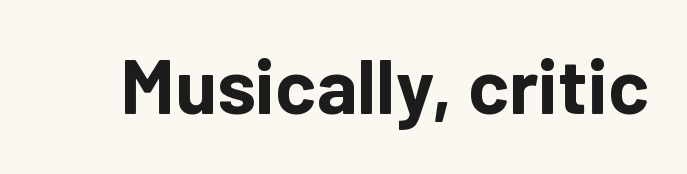
{"serif": "no", "italic": "no", "bold": "yes", "weight": "bold", "width": "normal", "stroke_contrast": "low", "x_height": "medium", "monospaced": "no", "underline": "no", "letter_spacing": "normal", "letter_spacing_em": 0.0, "glyph_px": 77}
